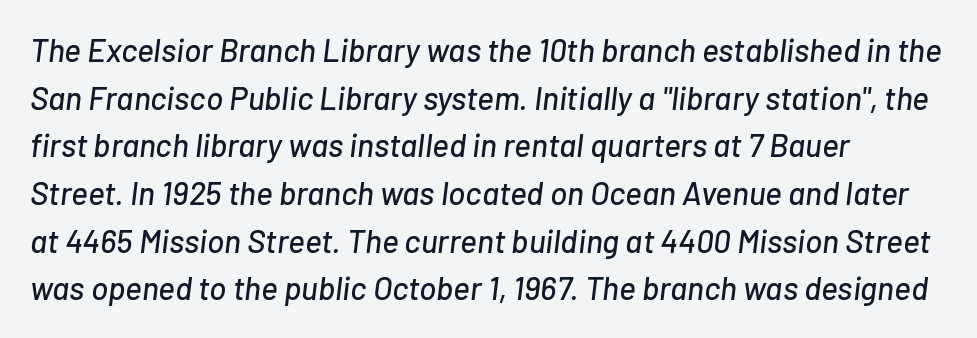
The image shows 32 px text type, italic (leaning right); set left-aligned, normal line spacing (1.49x), normal letter spacing, not underlined; low stroke contrast and a medium x-height.
